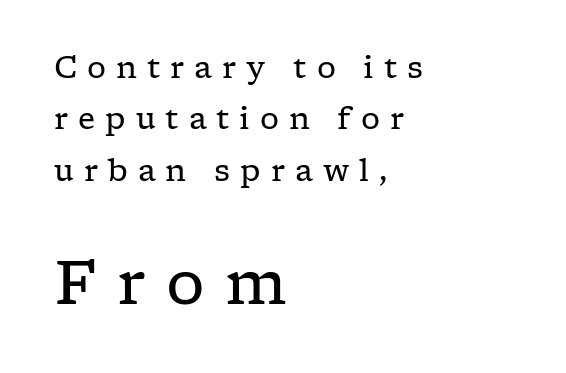
Note the varied advance widths — an 'i' is clearly narrower than an 'm'. It's the straight-up-and-down kind of type. This rendering uses left alignment, leaving the right contour irregular. A typesetter would label this face a serif. The rendering enlarges the type as you move from the upper chunk to the lower.
